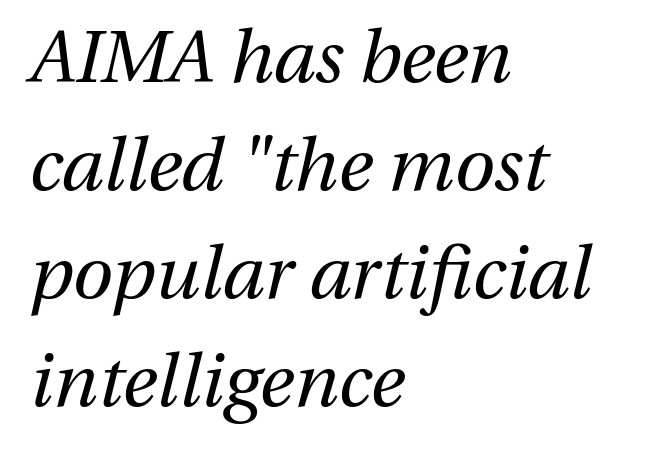
The image shows 73 px regular-weight type, italic (leaning right); set left-aligned, normal line spacing (1.48x), normal letter spacing, not underlined; medium stroke contrast and a medium x-height.
